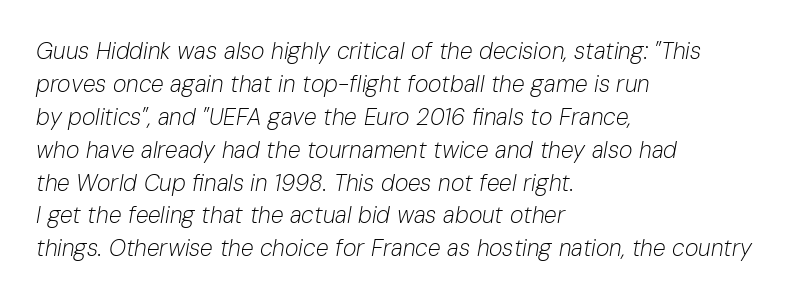
Q: Is the text bold? A: No.
Q: Is the text italic (slanted)? A: Yes, it leans right by about 10 degrees.
Q: Is the text underlined? A: No.
Q: How is the paragraph aligned? A: Left-aligned.
Q: Is the spacing between letters normal or unusually wide? A: Normal.
Q: Is the spacing between lines tight, normal or loose? A: Normal.
